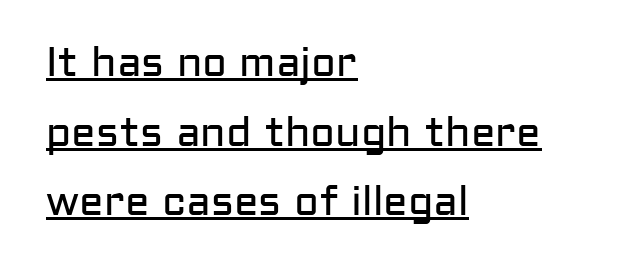
Notice how the stems are strictly vertical — no italics here. The typeface chosen for these lines omits serifs. The letters advance in unequal steps, a hallmark of proportional type. A normal amount of white space separates one row of letters from the next. These glyphs show unthickened strokes, regular width or finer.
